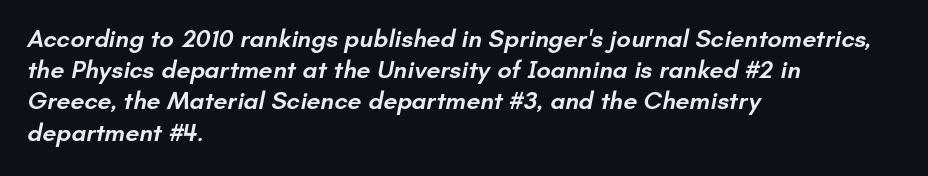
{"bold": "semi", "underline": "no", "align": "left", "line_spacing": "normal", "line_spacing_ratio": 1.25, "letter_spacing": "normal", "letter_spacing_em": 0.0, "glyph_px": 25}
